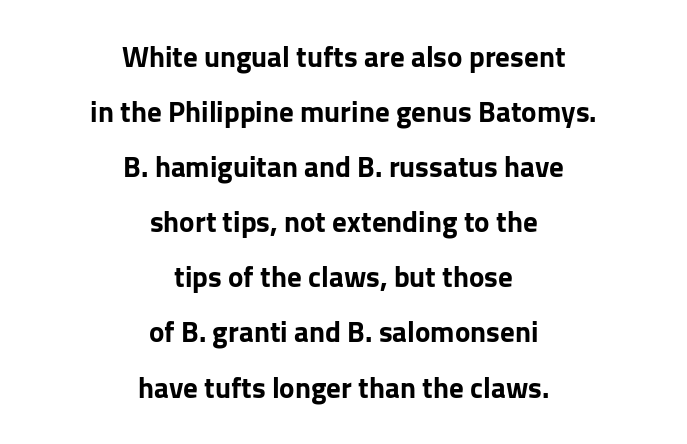
{"serif": "no", "italic": "no", "bold": "yes", "weight": "bold", "width": "normal", "stroke_contrast": "low", "x_height": "medium", "monospaced": "no", "underline": "no", "align": "center", "line_spacing": "loose", "line_spacing_ratio": 1.9, "letter_spacing": "normal", "letter_spacing_em": 0.0, "glyph_px": 29}
